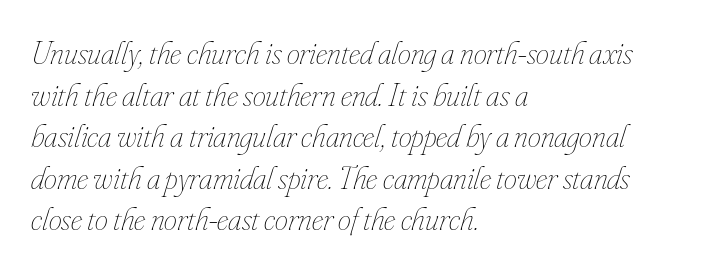
{"italic": "yes", "lean": "right", "slant_degrees": 16, "bold": "no", "weight": "thin", "width": "condensed", "stroke_contrast": "low", "x_height": "small", "monospaced": "no", "underline": "no", "align": "left", "line_spacing": "normal", "line_spacing_ratio": 1.26, "letter_spacing": "normal", "letter_spacing_em": 0.0, "glyph_px": 33}
